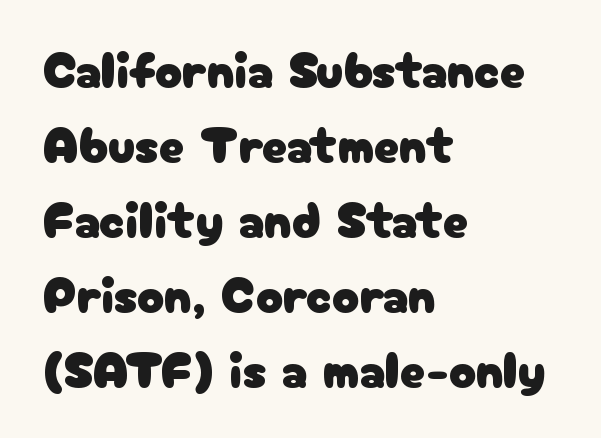
Q: Is the text italic (slanted)? A: No, it is upright.
Q: Is the typeface a serif or a sans-serif typeface? A: Sans-serif.
Q: Is the text underlined? A: No.
Q: How is the paragraph aligned? A: Left-aligned.
Q: Is the spacing between letters normal or unusually wide? A: Normal.
Q: Is the spacing between lines tight, normal or loose? A: Normal.
Q: Width (condensed, normal, or wide)? A: Normal.
Q: Stroke contrast? A: Low.
Q: x-height? A: Medium.
Q: Monospaced? A: No.
